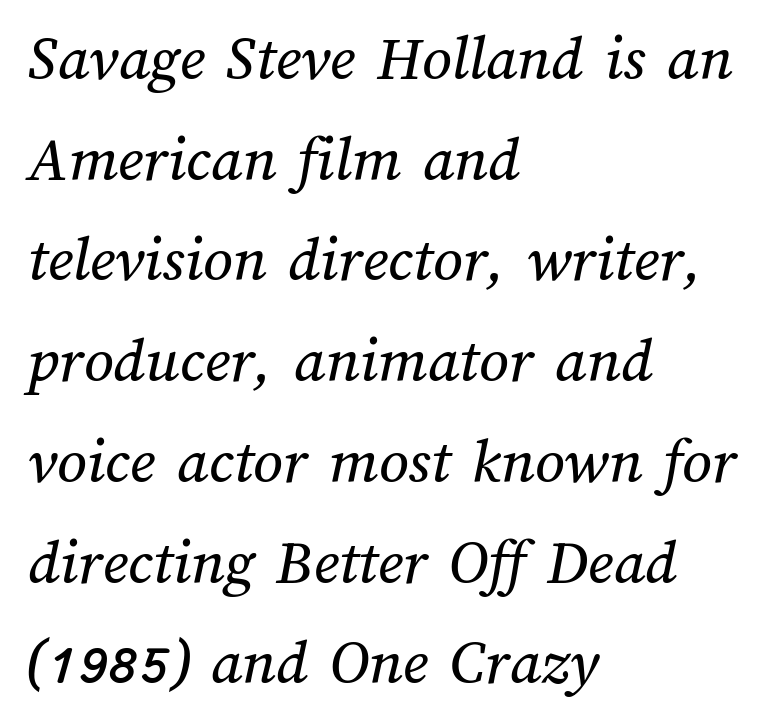
Q: Is the text underlined? A: No.
Q: How is the paragraph aligned? A: Left-aligned.
Q: Is the spacing between letters normal or unusually wide? A: Normal.
Q: Is the spacing between lines tight, normal or loose? A: Normal.
Q: Width (condensed, normal, or wide)? A: Normal.
Q: Stroke contrast? A: Medium.
Q: x-height? A: Medium.
Q: Monospaced? A: No.
